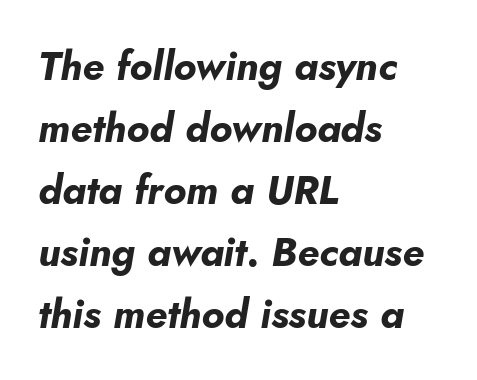
The passage shown is not underscored anywhere. This sample is left-justified, so line endings fall wherever the words run out. The space between consecutive lines is moderate. Here the designer chose a conventional face with non-uniform glyph widths.
